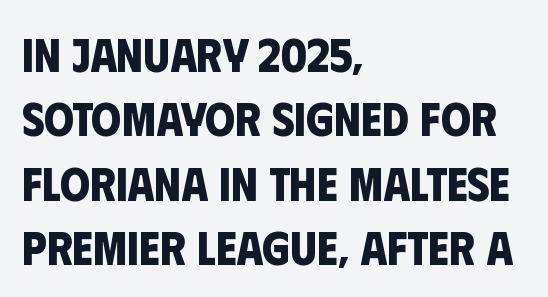
Q: Is the text bold? A: Yes.
Q: Is the typeface a serif or a sans-serif typeface? A: Sans-serif.
Q: Is the text underlined? A: No.
Q: How is the paragraph aligned? A: Left-aligned.
Q: Is the spacing between letters normal or unusually wide? A: Normal.
Q: Is the spacing between lines tight, normal or loose? A: Normal.
Q: Width (condensed, normal, or wide)? A: Condensed.
Q: Stroke contrast? A: Low.
Q: x-height? A: Large.
Q: Monospaced? A: No.
